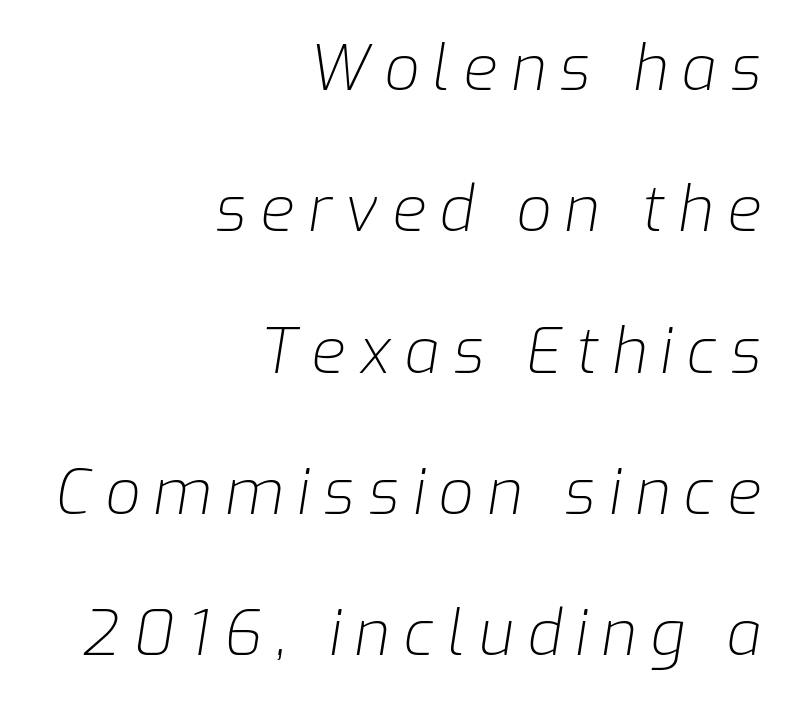
{"italic": "yes", "lean": "right", "slant_degrees": 9, "bold": "no", "weight": "light", "width": "normal", "stroke_contrast": "low", "x_height": "medium", "monospaced": "no", "underline": "no", "align": "right", "line_spacing": "loose", "line_spacing_ratio": 2.28, "letter_spacing": "wide", "letter_spacing_em": 0.22, "glyph_px": 62}
